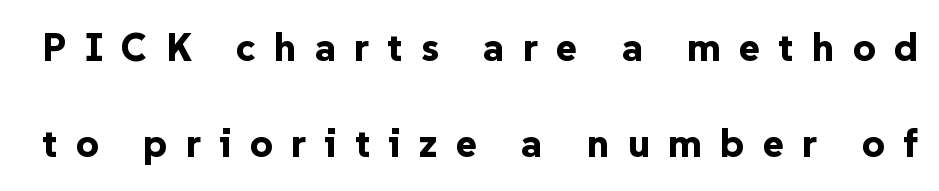
The image shows 40 px bold sans-serif type, upright; set loose line spacing (2.41x), unusually wide letter spacing (+0.45 em), not underlined; low stroke contrast and a medium x-height.
